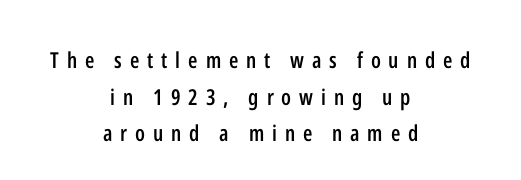
This sample keeps an unexceptional amount of space between lines. Typesetter's note: demi weight, one step under bold. Quick note: underline off. The passage shown has open, widely tracked lettering throughout. Nope, not italic — everything's standing straight. A centered setting, common on invitations and titles, is used for this passage.
